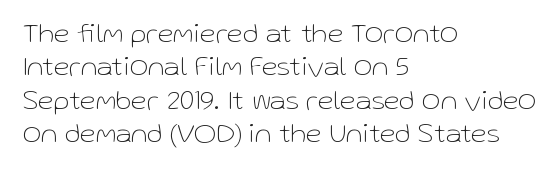
The image shows 29 px thin sans-serif type, upright; set left-aligned, tight line spacing (1.15x), normal letter spacing, not underlined; low stroke contrast and a medium x-height.
